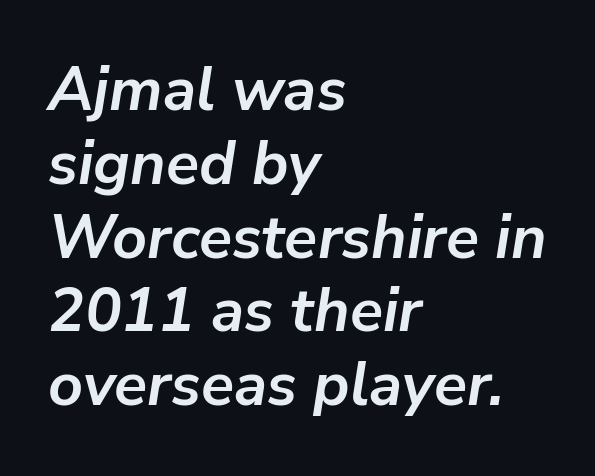
Q: Is the text bold? A: Yes.
Q: Is the text italic (slanted)? A: Yes, it leans right by about 9 degrees.
Q: Is the text underlined? A: No.
Q: How is the paragraph aligned? A: Left-aligned.
Q: Is the spacing between letters normal or unusually wide? A: Normal.
Q: Width (condensed, normal, or wide)? A: Normal.
Q: Stroke contrast? A: Low.
Q: x-height? A: Medium.
Q: Monospaced? A: No.
